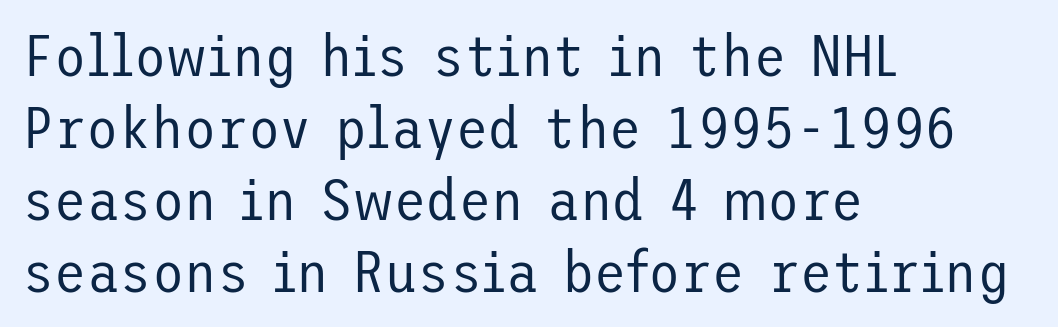
Q: Is the text bold? A: No.
Q: Is the text italic (slanted)? A: No, it is upright.
Q: Is the typeface a serif or a sans-serif typeface? A: Sans-serif.
Q: Is the text underlined? A: No.
Q: How is the paragraph aligned? A: Left-aligned.
Q: Is the spacing between letters normal or unusually wide? A: Normal.
Q: Width (condensed, normal, or wide)? A: Normal.
Q: Stroke contrast? A: Low.
Q: x-height? A: Medium.
